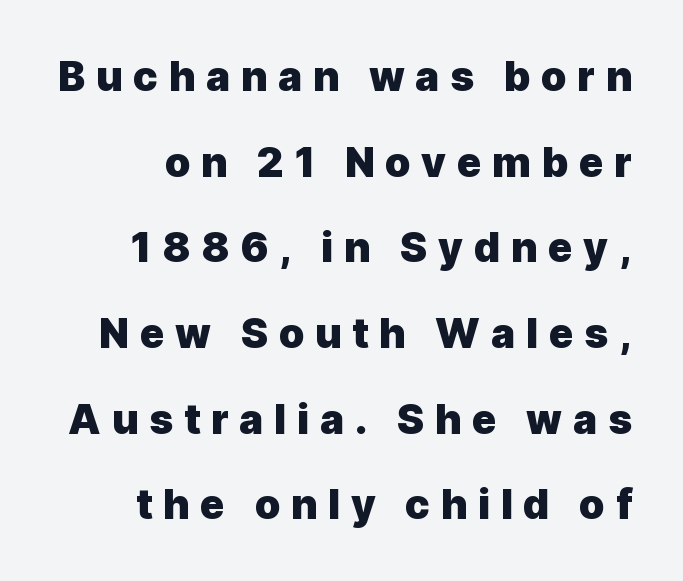
{"serif": "no", "italic": "no", "bold": "yes", "weight": "heavy", "width": "normal", "x_height": "medium", "monospaced": "no", "underline": "no", "line_spacing": "loose", "line_spacing_ratio": 2.09, "letter_spacing": "wide", "letter_spacing_em": 0.26, "glyph_px": 41}
